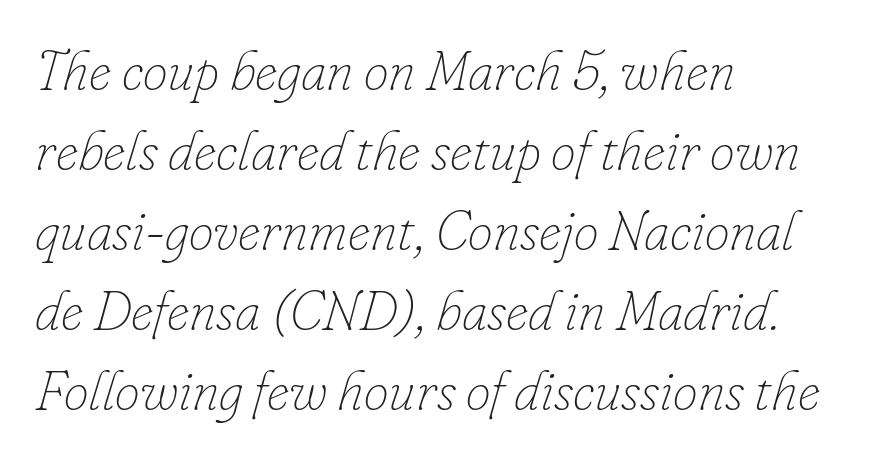
The image shows 56 px thin type, italic (leaning right); set left-aligned, normal line spacing (1.43x), normal letter spacing, not underlined; low stroke contrast and a small x-height.
